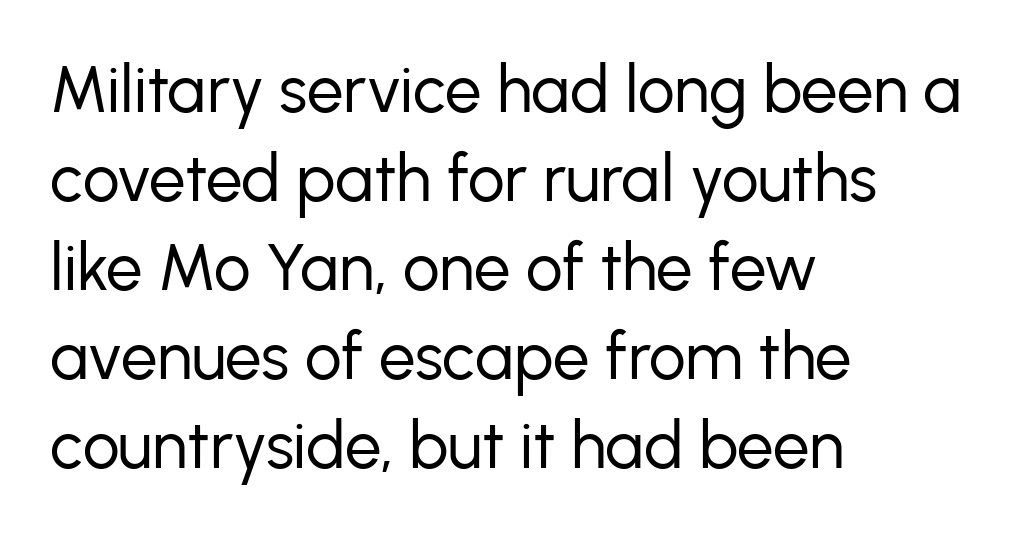
The image shows 65 px regular-weight sans-serif type, upright; set left-aligned, normal line spacing (1.37x), normal letter spacing, not underlined; low stroke contrast and a medium x-height.
